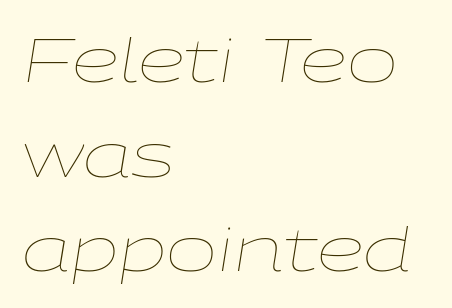
The passage shown leans; its letterforms are oblique. The specimen omits any rule beneath the text block's lines. In terms of leading, this rendering sits right in the middle. What stands out about the letter spacing? Nothing — it is the standard amount. The strokes are not fattened; the text isn't bold.
